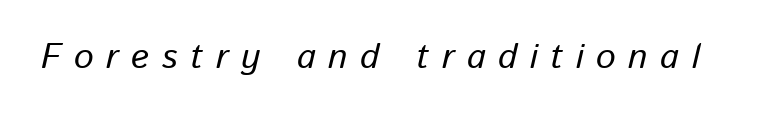
The image shows 35 px text type, italic (leaning right); set unusually wide letter spacing (+0.36 em), not underlined; low stroke contrast and a medium x-height.
